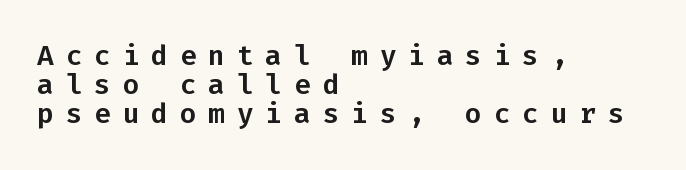
The image shows 28 px sans-serif type, upright, monospaced; set left-aligned, tight line spacing (1.03x), unusually wide letter spacing (+0.42 em), not underlined; low stroke contrast and a medium x-height.
